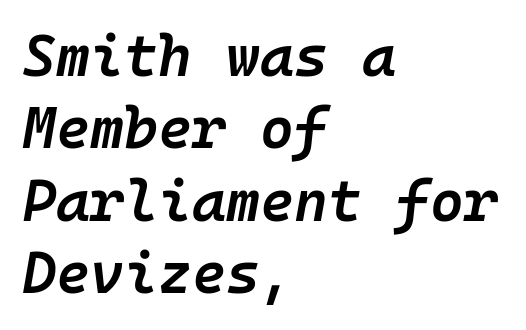
{"italic": "yes", "lean": "right", "slant_degrees": 10, "bold": "semi", "weight": "semibold", "width": "normal", "stroke_contrast": "low", "x_height": "medium", "monospaced": "yes", "underline": "no", "align": "left", "line_spacing": "normal", "line_spacing_ratio": 1.25, "letter_spacing": "normal", "letter_spacing_em": 0.0, "glyph_px": 58}
